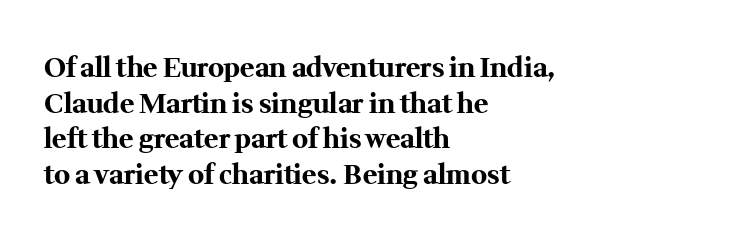
Q: Is the text bold? A: Yes.
Q: Is the text italic (slanted)? A: No, it is upright.
Q: Is the text underlined? A: No.
Q: How is the paragraph aligned? A: Left-aligned.
Q: Is the spacing between letters normal or unusually wide? A: Normal.
Q: Is the spacing between lines tight, normal or loose? A: Normal.
